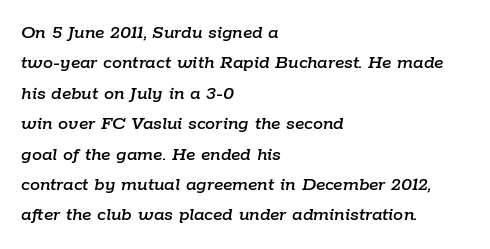
The image shows 20 px text type, italic (leaning right); set left-aligned, normal line spacing (1.52x), normal letter spacing, not underlined.
